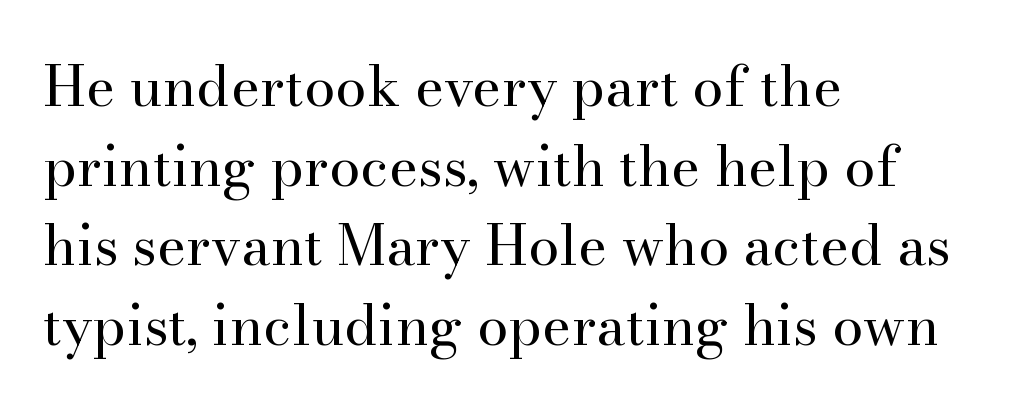
The image shows 56 px regular-weight serif type, upright; set left-aligned, normal line spacing (1.42x), normal letter spacing, not underlined; high stroke contrast and a small x-height.
